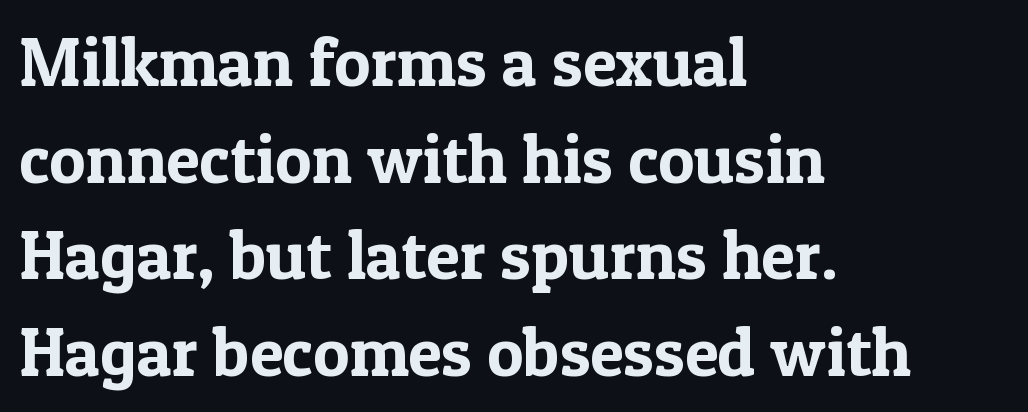
Has an underline been added? It has not. Here the designer chose a conventional face with non-uniform glyph widths. Default kerning and tracking; the words read as compact shapes. How would I describe the line gaps? Plain and ordinary.
